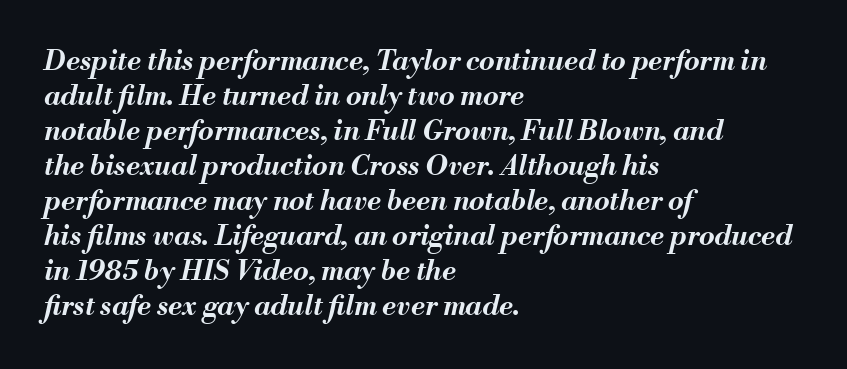
{"italic": "yes", "lean": "right", "slant_degrees": 13, "bold": "yes", "weight": "bold", "width": "normal", "stroke_contrast": "medium", "x_height": "small", "monospaced": "no", "underline": "no", "align": "left", "line_spacing": "normal", "line_spacing_ratio": 1.25, "letter_spacing": "normal", "letter_spacing_em": 0.0, "glyph_px": 28}
